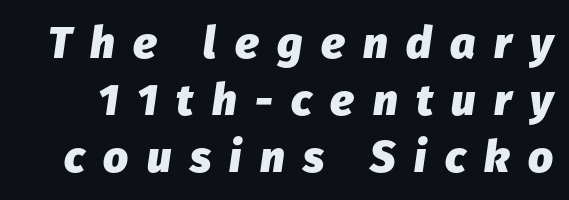
{"italic": "yes", "lean": "right", "slant_degrees": 8, "bold": "yes", "weight": "heavy", "width": "normal", "stroke_contrast": "low", "x_height": "medium", "monospaced": "no", "underline": "no", "line_spacing": "normal", "line_spacing_ratio": 1.29, "letter_spacing": "wide", "letter_spacing_em": 0.42, "glyph_px": 44}
